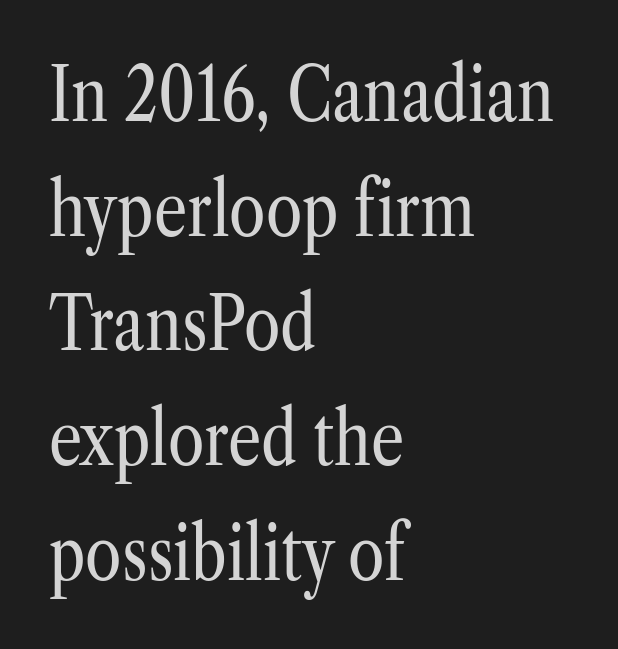
Q: Is the text bold? A: No.
Q: Is the text italic (slanted)? A: No, it is upright.
Q: Is the typeface a serif or a sans-serif typeface? A: Serif.
Q: Is the text underlined? A: No.
Q: How is the paragraph aligned? A: Left-aligned.
Q: Is the spacing between letters normal or unusually wide? A: Normal.
Q: Is the spacing between lines tight, normal or loose? A: Normal.
Q: Width (condensed, normal, or wide)? A: Condensed.
Q: Stroke contrast? A: Low.
Q: x-height? A: Medium.
Q: Monospaced? A: No.
